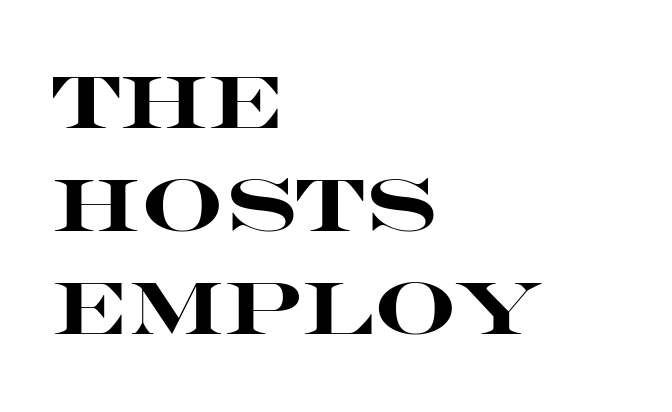
Lines of text with bare space underneath. Left-aligned paragraph, ragged on the right. On the weight axis this lands at bold, roughly 700. Look at the tracking — it's just the regular setting, nothing added.
